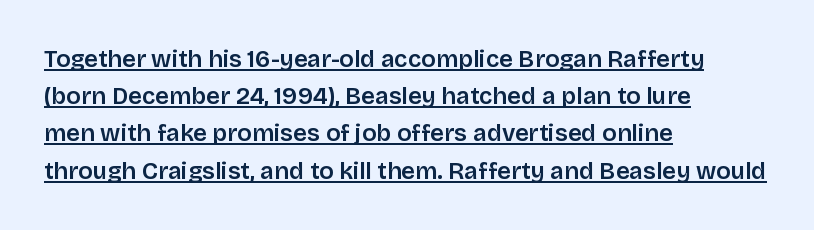
The typesetter has applied underlining to the passage shown. Every stem runs plumb, perpendicular to the baseline. The line texture is even and compact thanks to regular tracking. Line beginnings align vertically; line endings do not. Horizontal bands of white between lines are of average thickness.
